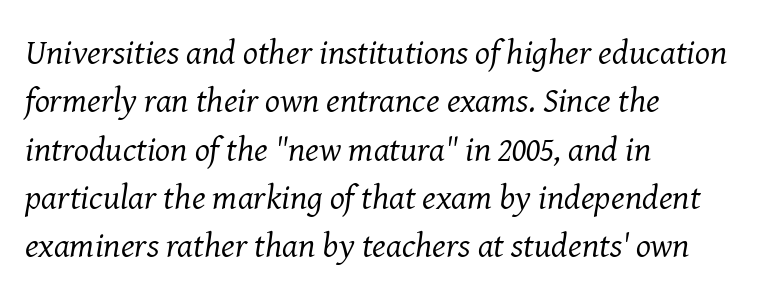
{"serif": "yes", "italic": "yes", "lean": "right", "slant_degrees": 8, "bold": "no", "weight": "regular", "width": "normal", "stroke_contrast": "medium", "x_height": "medium", "monospaced": "no", "underline": "no", "align": "left", "line_spacing": "normal", "line_spacing_ratio": 1.38, "letter_spacing": "normal", "letter_spacing_em": 0.0, "glyph_px": 35}
